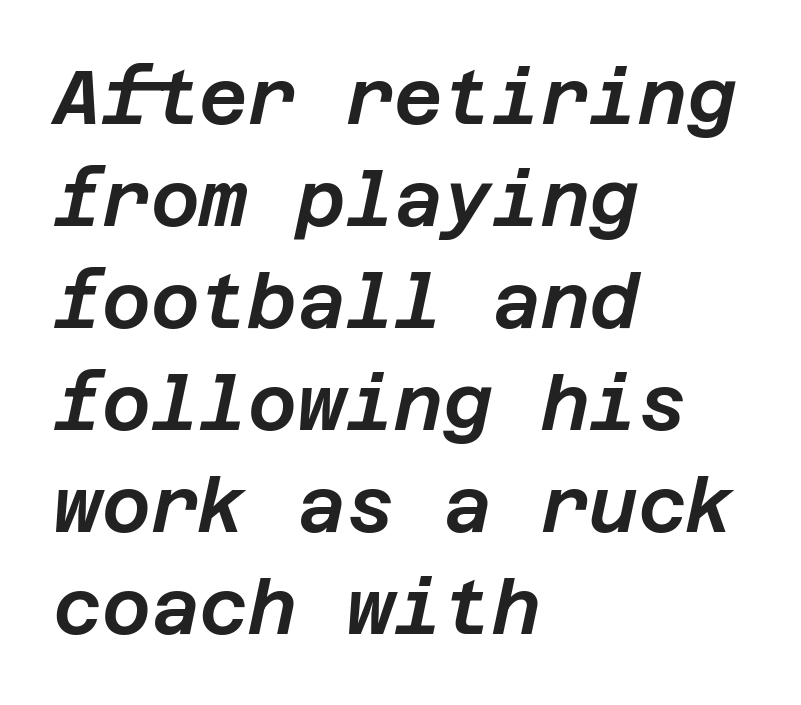
The image shows 75 px text type, italic (leaning right); set left-aligned, normal line spacing (1.36x), normal letter spacing, not underlined; low stroke contrast and a large x-height.
